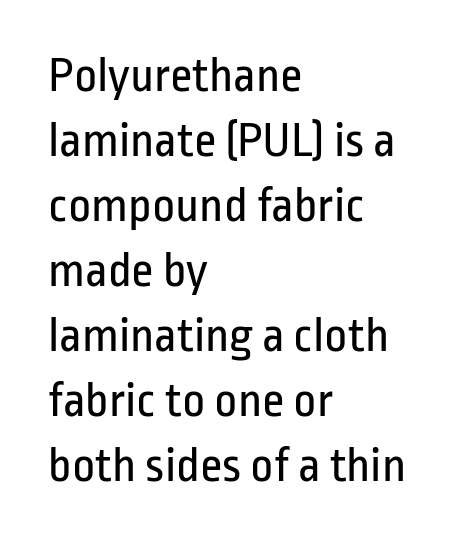
Letters rest on an invisible, unmarked baseline. Is the type heavy? It reads as light-to-regular instead. Line starts are locked; line ends wander. Every stem runs plumb, perpendicular to the baseline. The line-height multiplier appears to be the usual default. What stands out about the letter spacing? Nothing — it is the standard amount.
